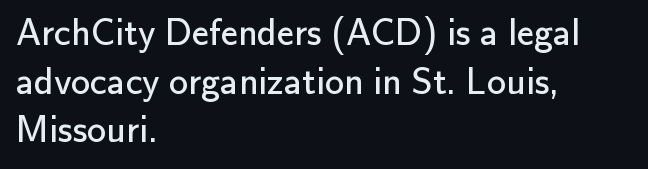
Q: Is the text bold? A: No.
Q: Is the text italic (slanted)? A: No, it is upright.
Q: Is the typeface a serif or a sans-serif typeface? A: Sans-serif.
Q: Is the text underlined? A: No.
Q: How is the paragraph aligned? A: Left-aligned.
Q: Is the spacing between letters normal or unusually wide? A: Normal.
Q: Is the spacing between lines tight, normal or loose? A: Normal.
Q: Width (condensed, normal, or wide)? A: Normal.
Q: Stroke contrast? A: Low.
Q: x-height? A: Small.
Q: Monospaced? A: No.
